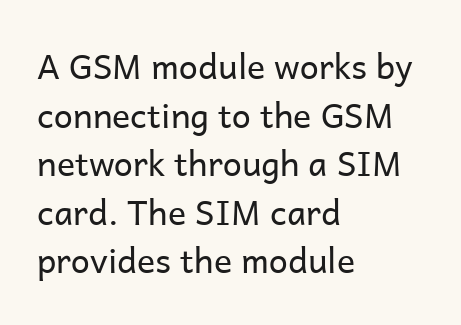
{"serif": "no", "italic": "no", "bold": "no", "weight": "regular", "width": "normal", "stroke_contrast": "low", "x_height": "medium", "monospaced": "no", "underline": "no", "align": "left", "line_spacing": "normal", "line_spacing_ratio": 1.43, "letter_spacing": "normal", "letter_spacing_em": 0.0, "glyph_px": 34}
